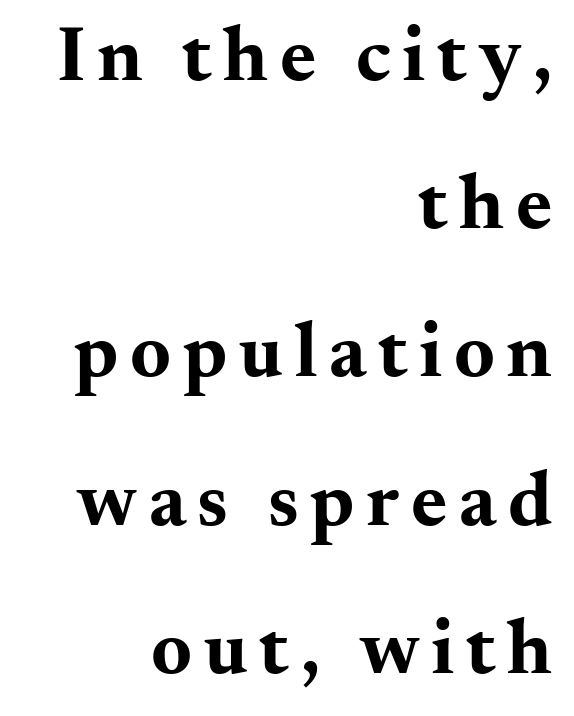
Q: Is the text bold? A: Yes.
Q: Is the text italic (slanted)? A: No, it is upright.
Q: Is the typeface a serif or a sans-serif typeface? A: Serif.
Q: Is the text underlined? A: No.
Q: How is the paragraph aligned? A: Right-aligned.
Q: Is the spacing between lines tight, normal or loose? A: Loose.
Q: Width (condensed, normal, or wide)? A: Wide.
Q: Stroke contrast? A: Medium.
Q: x-height? A: Small.
Q: Monospaced? A: No.
